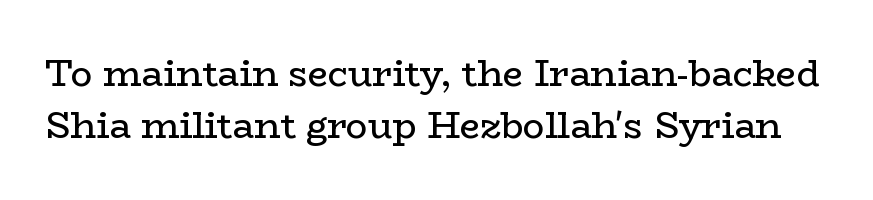
Q: Is the text bold? A: No.
Q: Is the text italic (slanted)? A: No, it is upright.
Q: Is the typeface a serif or a sans-serif typeface? A: Serif.
Q: Is the text underlined? A: No.
Q: Is the spacing between letters normal or unusually wide? A: Normal.
Q: Is the spacing between lines tight, normal or loose? A: Normal.
Q: Width (condensed, normal, or wide)? A: Wide.
Q: Stroke contrast? A: Low.
Q: x-height? A: Medium.
Q: Monospaced? A: No.
